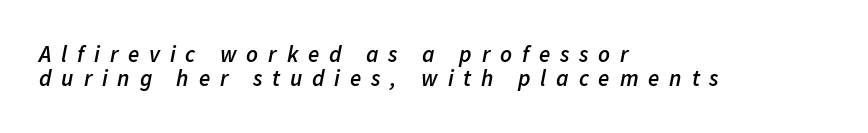
Beneath every word, the page is bare. Tracking value appears strongly positive — letters spread wide. Notice the strokes are somewhat thickened but not fully heavy: this is a semibold. The lines in this sample share a left origin and differ only in where they stop. Compared with typical paragraphs, the rows here are closer together. Tall strokes in this sample are angled rather than plumb.
